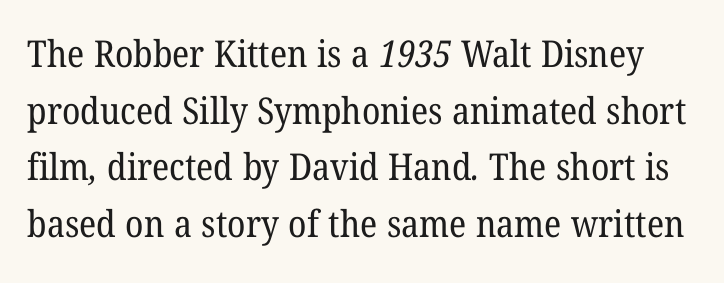
Q: Is the text bold? A: No.
Q: Is the typeface a serif or a sans-serif typeface? A: Serif.
Q: Is the text underlined? A: No.
Q: Is the spacing between letters normal or unusually wide? A: Normal.
Q: Is the spacing between lines tight, normal or loose? A: Normal.
Q: Width (condensed, normal, or wide)? A: Normal.
Q: Stroke contrast? A: Low.
Q: x-height? A: Medium.
Q: Monospaced? A: No.
